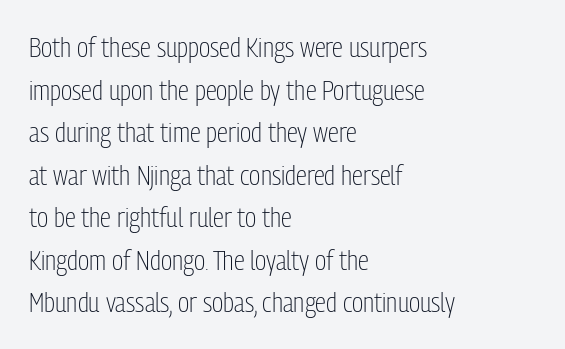
Q: Is the text bold? A: No.
Q: Is the text italic (slanted)? A: No, it is upright.
Q: Is the typeface a serif or a sans-serif typeface? A: Sans-serif.
Q: Is the text underlined? A: No.
Q: How is the paragraph aligned? A: Left-aligned.
Q: Is the spacing between letters normal or unusually wide? A: Normal.
Q: Is the spacing between lines tight, normal or loose? A: Normal.
Q: Width (condensed, normal, or wide)? A: Condensed.
Q: Stroke contrast? A: Low.
Q: x-height? A: Medium.
Q: Monospaced? A: No.
